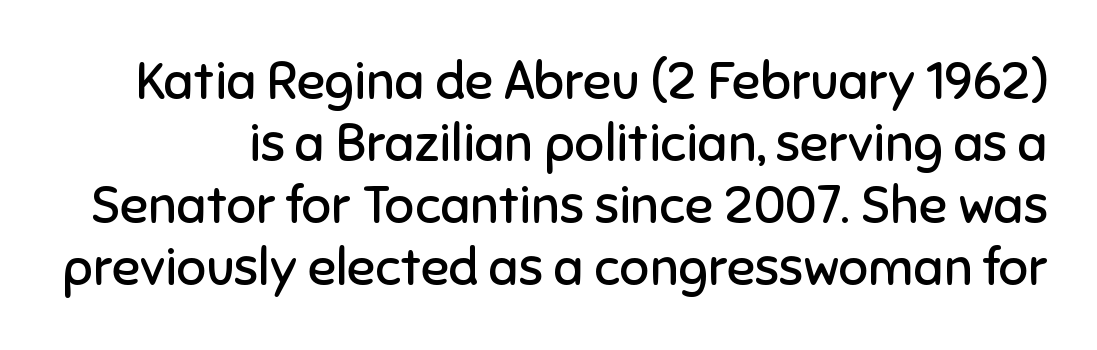
Think of a printed novel: that variable character pitch is what you see here. The letterforms sit at book weight or below. No italicization has been applied; the sample stays upright. Characters follow at the spacing the type designer built in. Only glyphs here, with clear space below each row.
